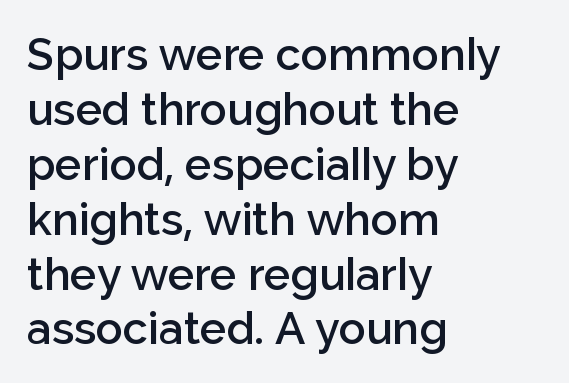
The lines in this sample share a left origin and differ only in where they stop. Letterform terminals end flat and unadorned throughout the passage. Every character sits straight up, as roman type does. These words are printed semibold, heavier than regular yet not bold. Check under the words: just untouched page.
